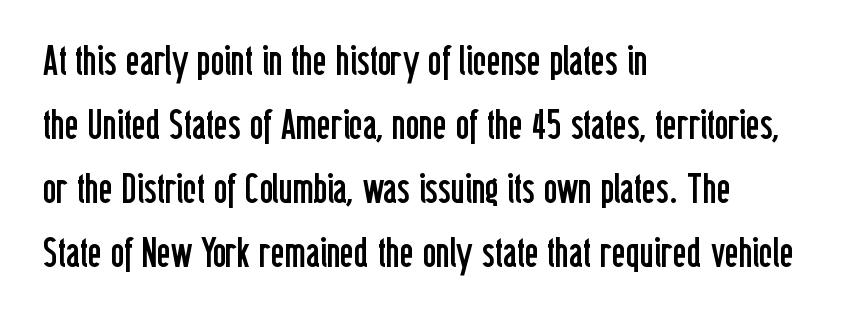
What's the leading like? Ordinary, nothing unusual. Left-aligned paragraph, ragged on the right. The letters sit at their default tracking, neither squeezed nor spread. The face used here is proportionally spaced, like ordinary book or web type.
